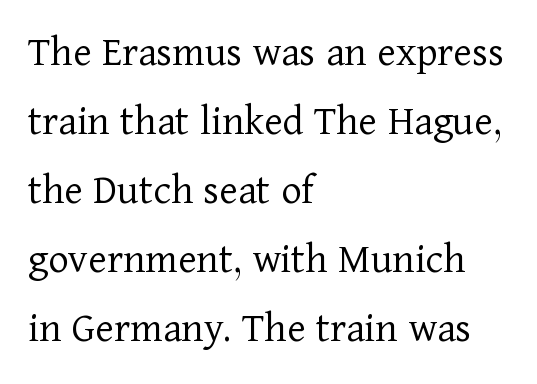
Q: Is the text bold? A: No.
Q: Is the text italic (slanted)? A: No, it is upright.
Q: Is the typeface a serif or a sans-serif typeface? A: Serif.
Q: Is the text underlined? A: No.
Q: How is the paragraph aligned? A: Left-aligned.
Q: Is the spacing between letters normal or unusually wide? A: Normal.
Q: Is the spacing between lines tight, normal or loose? A: Normal.
Q: Width (condensed, normal, or wide)? A: Normal.
Q: Stroke contrast? A: Low.
Q: x-height? A: Medium.
Q: Monospaced? A: No.
